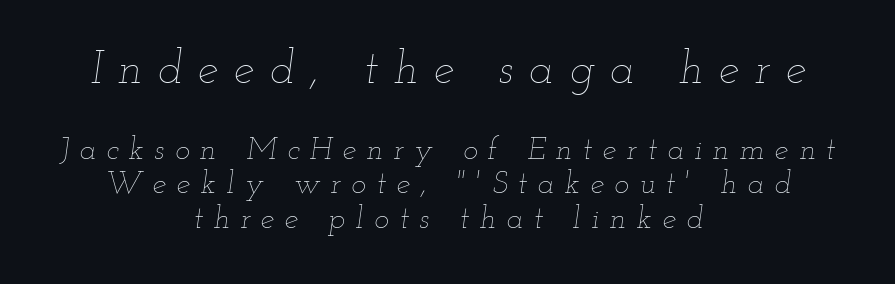
{"italic": "yes", "lean": "right", "slant_degrees": 12, "bold": "no", "weight": "thin", "width": "wide", "stroke_contrast": "low", "x_height": "small", "monospaced": "no", "underline": "no", "align": "center", "line_spacing": "tight", "line_spacing_ratio": 1.1, "letter_spacing": "wide", "letter_spacing_em": 0.34, "larger_block": "first", "size_ratio": 1.48, "glyph_px": 46}
